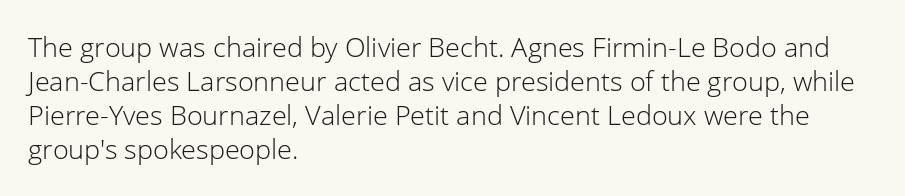
Vertically, the passage feels balanced, rows spaced as you'd expect. The strip under each line holds only bare page. Weight: in the light-to-regular range. Glyph-to-glyph distance matches everyday printed text.
